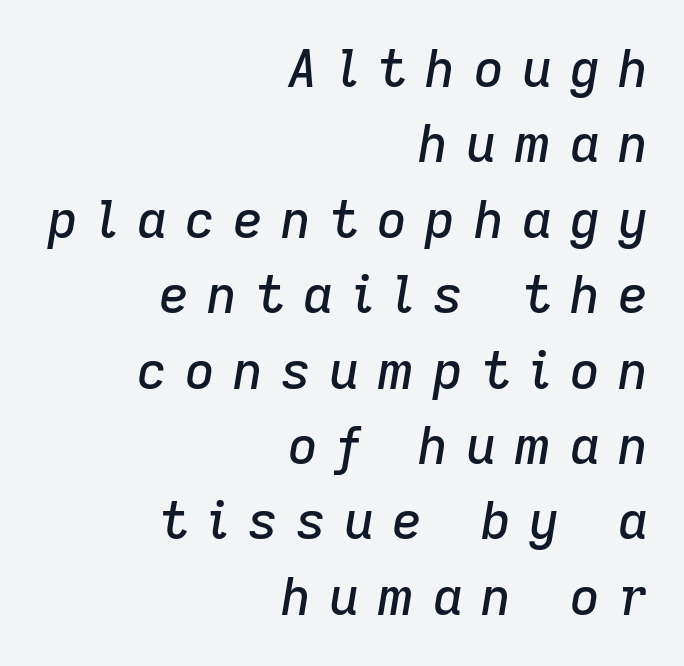
What stands out about the letter spacing? Its width — letters are far apart. Rendered with sloped, italic letterforms. The words here are not underlined. Honestly, the row spacing looks completely unremarkable. Where is the straight margin? On the right. These lines are rendered in a variable-pitch font.
